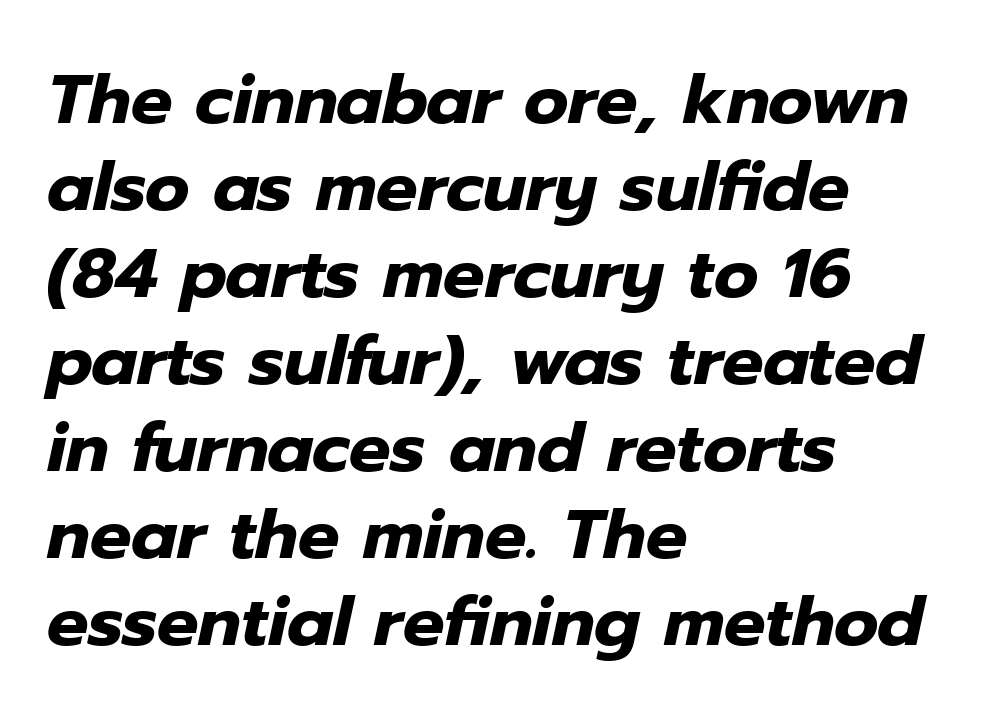
The image shows 69 px heavy type, italic (leaning right); set left-aligned, normal line spacing (1.26x), normal letter spacing, not underlined; low stroke contrast and a medium x-height.
